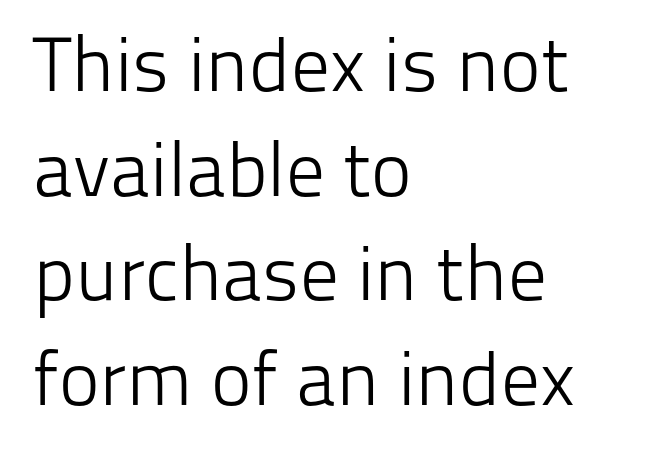
The image shows 77 px light sans-serif type, upright; set left-aligned, normal line spacing (1.36x), normal letter spacing, not underlined; low stroke contrast and a medium x-height.
